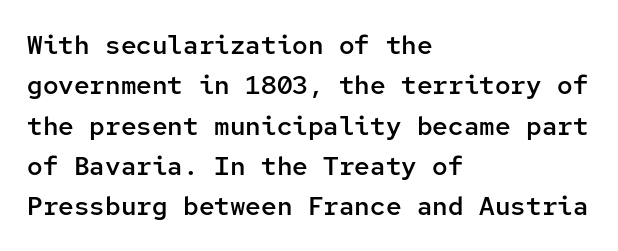
Q: Is the text bold? A: Semi-bold.
Q: Is the text italic (slanted)? A: No, it is upright.
Q: Is the text underlined? A: No.
Q: How is the paragraph aligned? A: Left-aligned.
Q: Is the spacing between letters normal or unusually wide? A: Normal.
Q: Is the spacing between lines tight, normal or loose? A: Normal.
